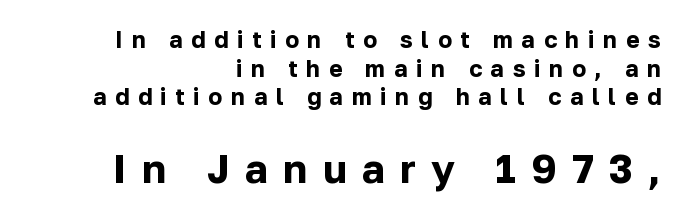
These lines carry a lot of weight — the face is fully bold. Casual observation: everything's shoved over to the right. Italic? Not at all — the glyphs are vertical. Do the characters align in a grid? No, the font is proportional. No word sits above an underline.
